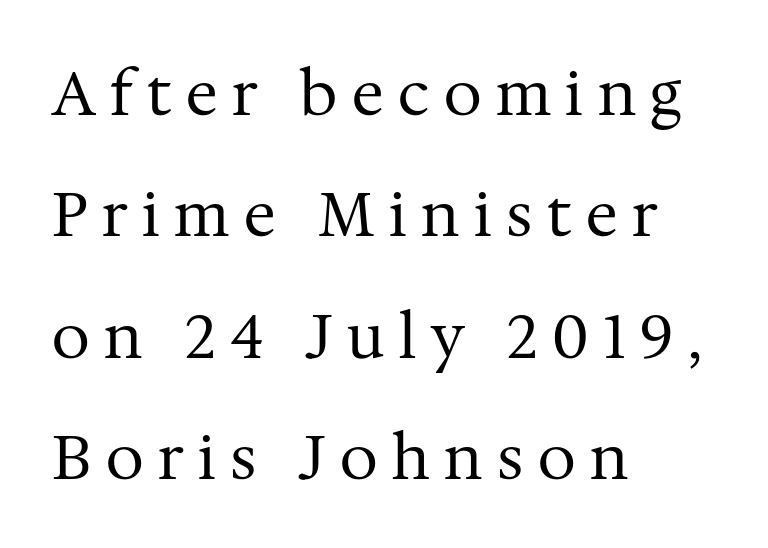
Q: Is the text bold? A: No.
Q: Is the text italic (slanted)? A: No, it is upright.
Q: Is the typeface a serif or a sans-serif typeface? A: Serif.
Q: Is the text underlined? A: No.
Q: How is the paragraph aligned? A: Left-aligned.
Q: Is the spacing between letters normal or unusually wide? A: Unusually wide.
Q: Is the spacing between lines tight, normal or loose? A: Loose.
Q: Width (condensed, normal, or wide)? A: Normal.
Q: Stroke contrast? A: Medium.
Q: x-height? A: Medium.
Q: Monospaced? A: No.
